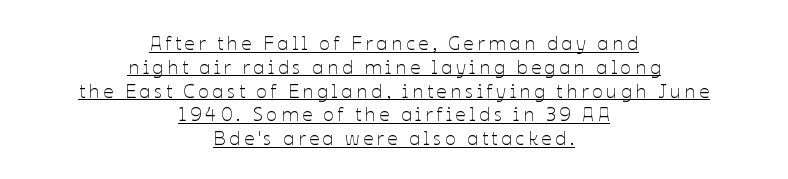
This sample carries an underscore along the baseline area. Weight: in the light-to-regular range. Upright lettering throughout. Every row of glyphs is offset so its center matches the block's center.
